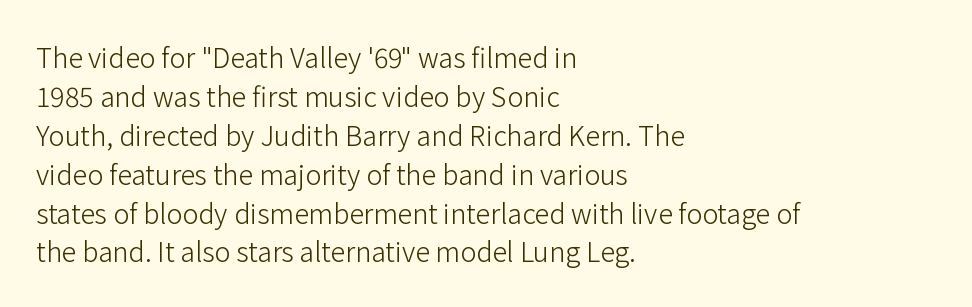
Nothing heavy about these letters — not bold at all. The block of text has a typical density, with ordinary space between rows. Posture: straight, roman, zero tilt. Quick note: underline off. The letterforms sit shoulder to shoulder at normal distance.
